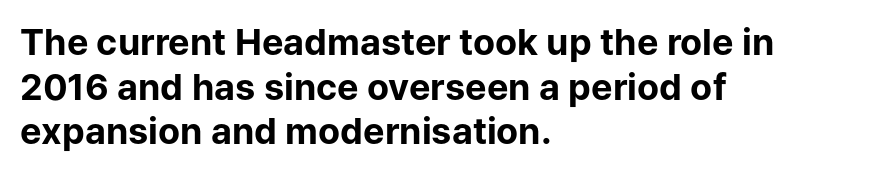
Q: Is the text bold? A: Yes.
Q: Is the text italic (slanted)? A: No, it is upright.
Q: Is the typeface a serif or a sans-serif typeface? A: Sans-serif.
Q: Is the text underlined? A: No.
Q: How is the paragraph aligned? A: Left-aligned.
Q: Is the spacing between letters normal or unusually wide? A: Normal.
Q: Width (condensed, normal, or wide)? A: Normal.
Q: Stroke contrast? A: Low.
Q: x-height? A: Medium.
Q: Monospaced? A: No.
